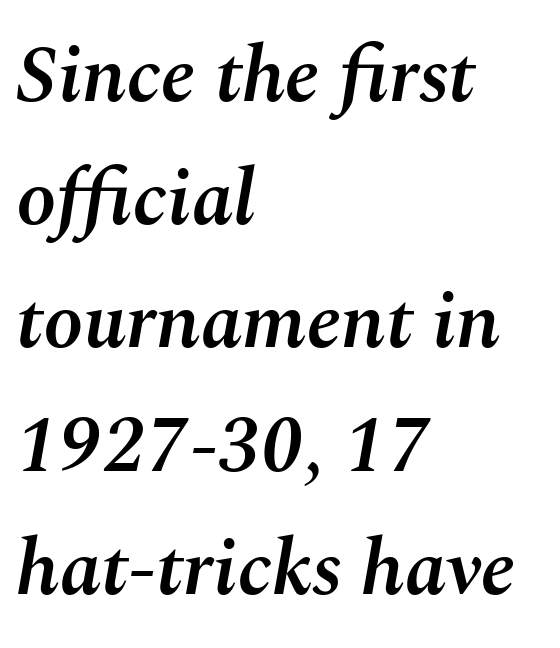
The characters look somewhat weighty, a semibold short of true bold. A bare baseline throughout the passage. The tracking reads as untouched default to a designer's eye. The line-height multiplier appears to be the usual default. The lines are quadded left.
